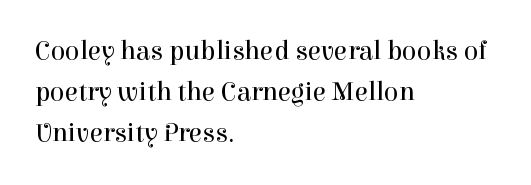
Q: Is the text bold? A: No.
Q: Is the text italic (slanted)? A: No, it is upright.
Q: Is the text underlined? A: No.
Q: How is the paragraph aligned? A: Left-aligned.
Q: Is the spacing between letters normal or unusually wide? A: Normal.
Q: Is the spacing between lines tight, normal or loose? A: Normal.
